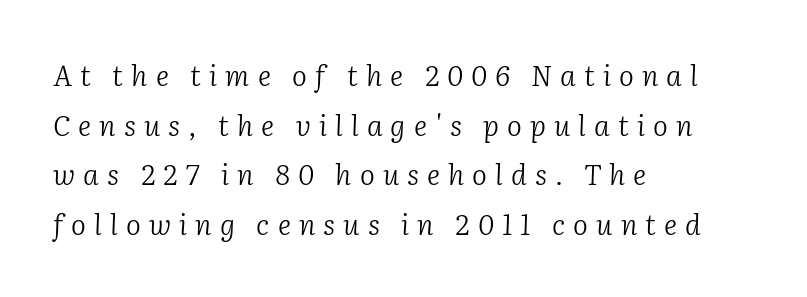
Layout note: lines flush left. Lines of text with bare space underneath. Character widths vary here, with narrow letters taking less room than wide ones. Look at the bottom of the vertical strokes: they flare into serifs here.
